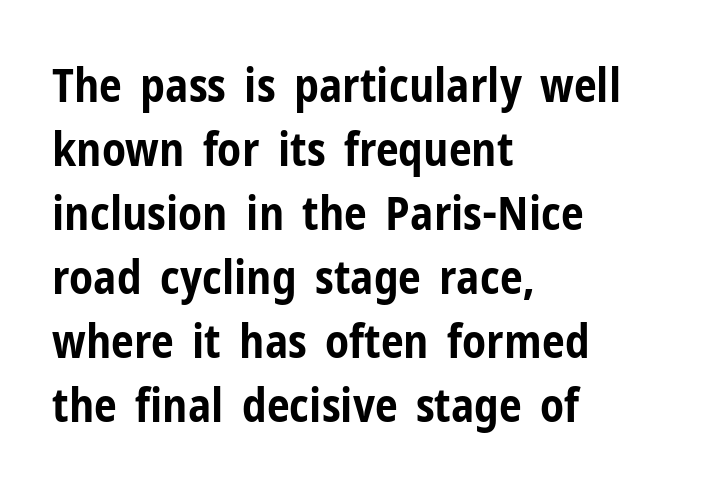
The image shows 46 px bold, condensed sans-serif type, upright; set left-aligned, normal line spacing (1.39x), normal letter spacing, not underlined; low stroke contrast and a medium x-height.
